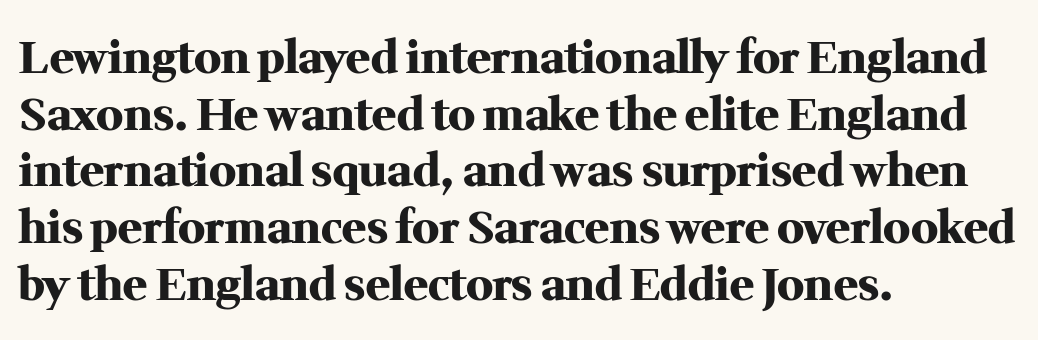
{"serif": "yes", "italic": "no", "bold": "yes", "weight": "heavy", "width": "normal", "stroke_contrast": "medium", "x_height": "medium", "monospaced": "no", "underline": "no", "align": "left", "line_spacing": "normal", "line_spacing_ratio": 1.26, "letter_spacing": "normal", "letter_spacing_em": 0.0, "glyph_px": 45}
